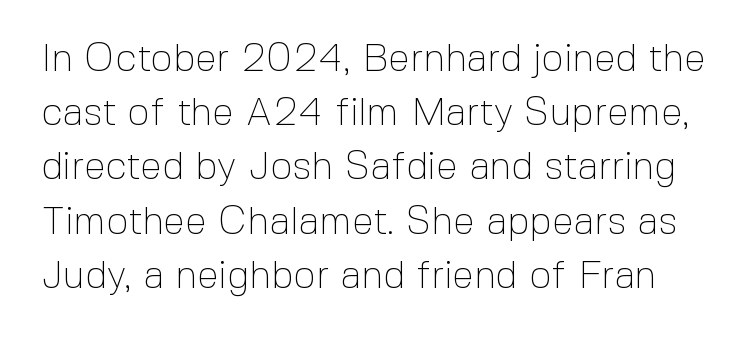
Q: Is the text bold? A: No.
Q: Is the text italic (slanted)? A: No, it is upright.
Q: Is the typeface a serif or a sans-serif typeface? A: Sans-serif.
Q: Is the text underlined? A: No.
Q: Is the spacing between letters normal or unusually wide? A: Normal.
Q: Is the spacing between lines tight, normal or loose? A: Normal.
Q: Width (condensed, normal, or wide)? A: Normal.
Q: x-height? A: Medium.
Q: Monospaced? A: No.
